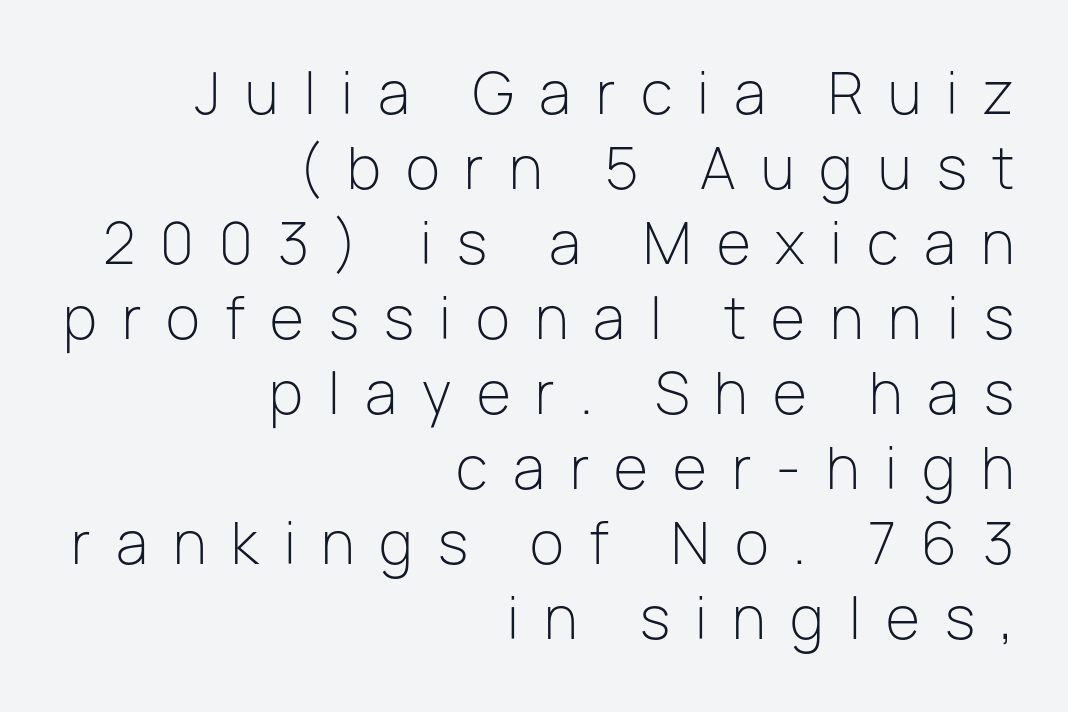
{"serif": "no", "italic": "no", "bold": "no", "weight": "light", "width": "normal", "stroke_contrast": "low", "x_height": "medium", "monospaced": "no", "underline": "no", "align": "right", "line_spacing": "normal", "line_spacing_ratio": 1.34, "letter_spacing": "wide", "letter_spacing_em": 0.45, "glyph_px": 56}
